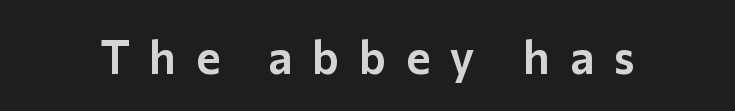
The image shows 46 px sans-serif type, upright; set unusually wide letter spacing (+0.43 em), not underlined; low stroke contrast and a medium x-height.
